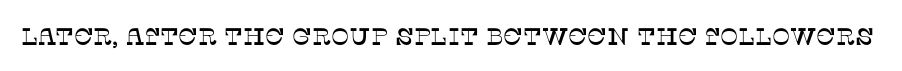
{"italic": "no", "underline": "no", "letter_spacing": "normal", "letter_spacing_em": 0.0, "glyph_px": 24}
